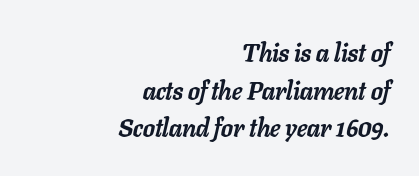
Q: Is the text bold? A: Yes.
Q: Is the text italic (slanted)? A: Yes, it leans right by about 11 degrees.
Q: Is the text underlined? A: No.
Q: How is the paragraph aligned? A: Right-aligned.
Q: Is the spacing between letters normal or unusually wide? A: Normal.
Q: Is the spacing between lines tight, normal or loose? A: Normal.
